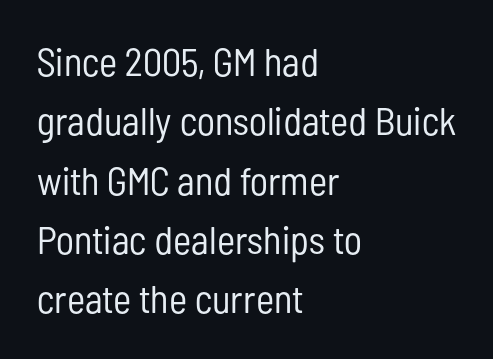
{"serif": "no", "italic": "no", "bold": "no", "weight": "regular", "width": "condensed", "stroke_contrast": "low", "x_height": "medium", "monospaced": "no", "underline": "no", "align": "left", "line_spacing": "normal", "line_spacing_ratio": 1.52, "letter_spacing": "normal", "letter_spacing_em": 0.0, "glyph_px": 39}
